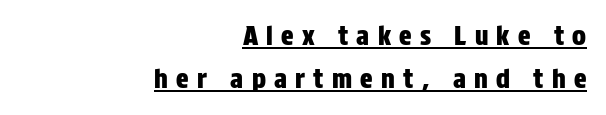
Q: Is the text italic (slanted)? A: No, it is upright.
Q: Is the text underlined? A: Yes.
Q: How is the paragraph aligned? A: Right-aligned.
Q: Is the spacing between letters normal or unusually wide? A: Unusually wide.
Q: Is the spacing between lines tight, normal or loose? A: Normal.
